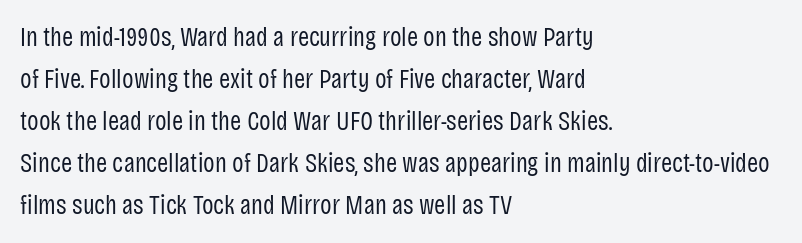
Q: Is the text bold? A: No.
Q: Is the text italic (slanted)? A: No, it is upright.
Q: Is the text underlined? A: No.
Q: How is the paragraph aligned? A: Left-aligned.
Q: Is the spacing between letters normal or unusually wide? A: Normal.
Q: Is the spacing between lines tight, normal or loose? A: Normal.
